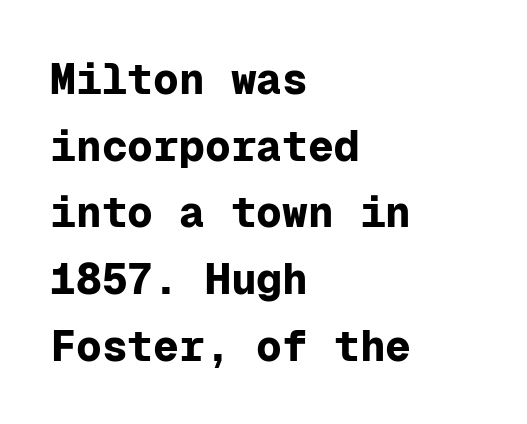
These lines stack with their left ends in a neat column. I'd describe the lettering as bold — thick and assertive. Normally led — the rows are evenly, conventionally spaced. Nobody drew a line under any word here. These lines are rendered in a fixed-pitch font. Between one letter and the next there's only the usual sliver of space.
